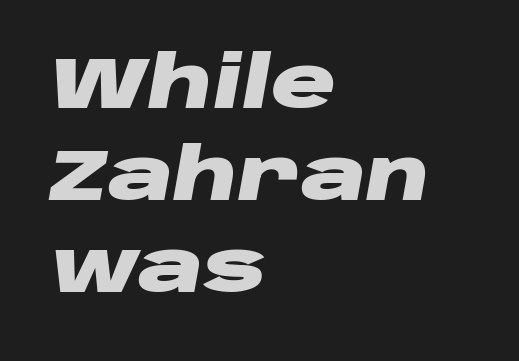
Typeset ragged right — the left edge is the straight one. Nobody touched the tracking dial on this one. The whole block is typeset with a tilt. A typesetter would call this proportional, since set widths differ per character. On the weight axis this lands at bold, roughly 700. Letters rest on an invisible, unmarked baseline.
